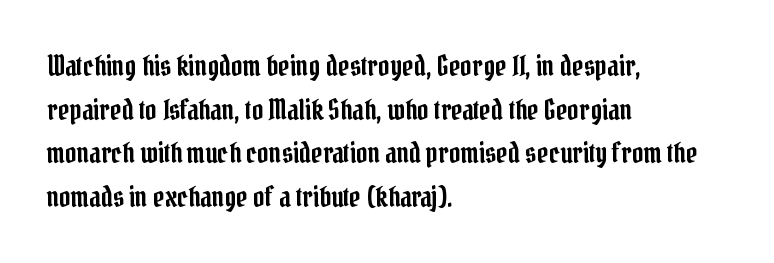
{"serif": "yes", "italic": "no", "width": "condensed", "stroke_contrast": "low", "x_height": "medium", "monospaced": "no", "underline": "no", "align": "left", "line_spacing": "normal", "line_spacing_ratio": 1.56, "letter_spacing": "normal", "letter_spacing_em": 0.0, "glyph_px": 28}
